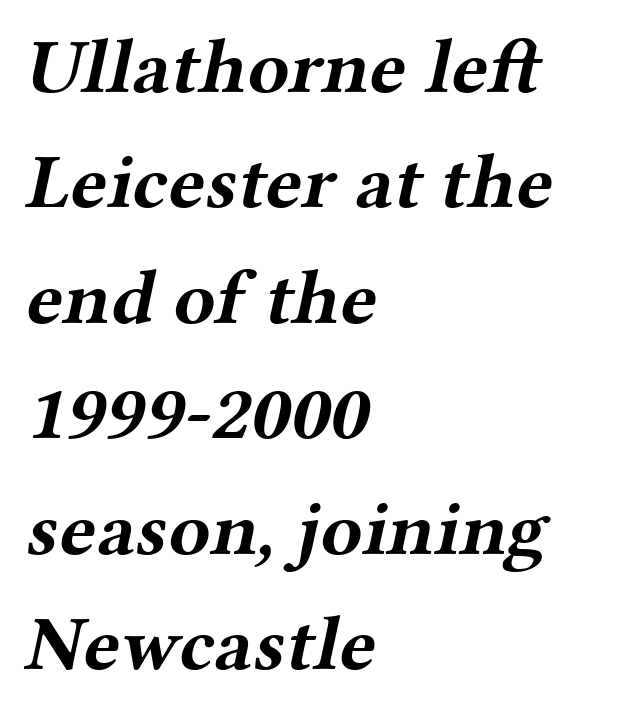
The image shows 77 px bold, wide serif type; set left-aligned, normal line spacing (1.5x), normal letter spacing, not underlined; medium stroke contrast and a medium x-height.
